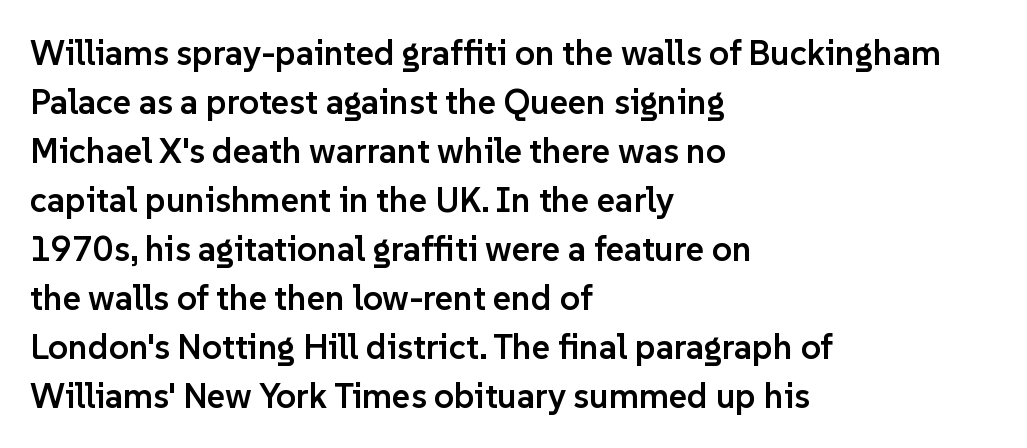
Q: Is the text bold? A: Semi-bold.
Q: Is the text italic (slanted)? A: No, it is upright.
Q: Is the typeface a serif or a sans-serif typeface? A: Sans-serif.
Q: Is the text underlined? A: No.
Q: How is the paragraph aligned? A: Left-aligned.
Q: Is the spacing between letters normal or unusually wide? A: Normal.
Q: Is the spacing between lines tight, normal or loose? A: Normal.
Q: Width (condensed, normal, or wide)? A: Normal.
Q: Stroke contrast? A: Low.
Q: x-height? A: Medium.
Q: Monospaced? A: No.
